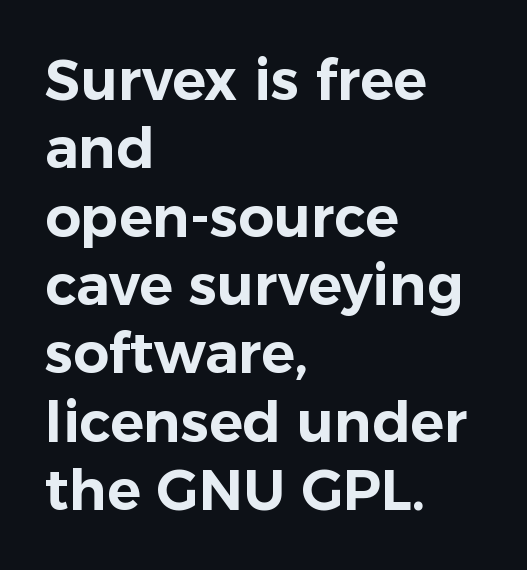
Q: Is the text italic (slanted)? A: No, it is upright.
Q: Is the typeface a serif or a sans-serif typeface? A: Sans-serif.
Q: Is the text underlined? A: No.
Q: How is the paragraph aligned? A: Left-aligned.
Q: Is the spacing between letters normal or unusually wide? A: Normal.
Q: Width (condensed, normal, or wide)? A: Normal.
Q: Stroke contrast? A: Low.
Q: x-height? A: Medium.
Q: Monospaced? A: No.
